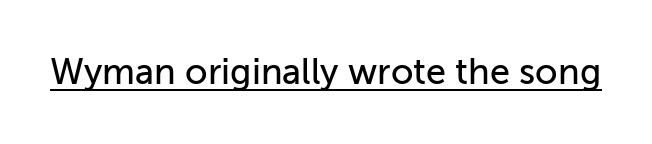
Q: Is the text italic (slanted)? A: No, it is upright.
Q: Is the typeface a serif or a sans-serif typeface? A: Sans-serif.
Q: Is the text underlined? A: Yes.
Q: Is the spacing between letters normal or unusually wide? A: Normal.
Q: Width (condensed, normal, or wide)? A: Normal.
Q: Stroke contrast? A: Low.
Q: x-height? A: Medium.
Q: Monospaced? A: No.
